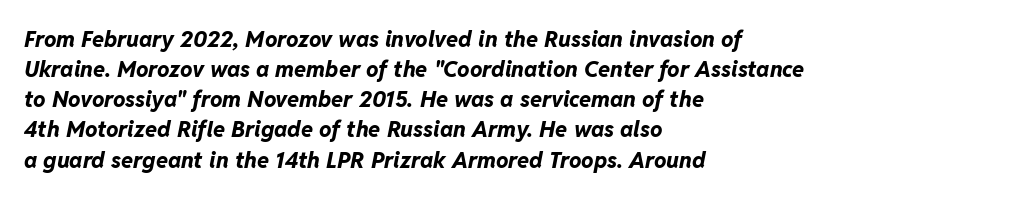
{"italic": "yes", "lean": "right", "slant_degrees": 11, "bold": "yes", "underline": "no", "align": "left", "line_spacing": "normal", "line_spacing_ratio": 1.37, "letter_spacing": "normal", "letter_spacing_em": 0.0, "glyph_px": 22}
